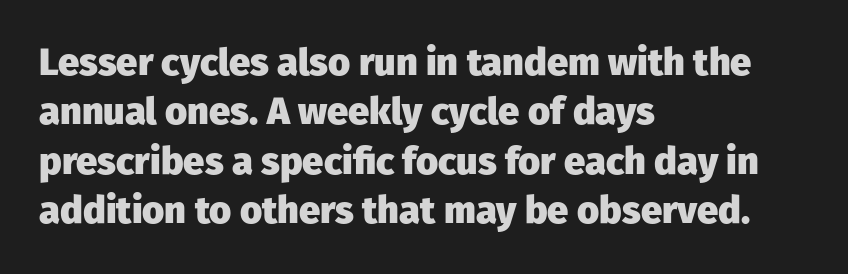
The image shows 38 px heavy sans-serif type, upright; set left-aligned, normal line spacing (1.3x), normal letter spacing, not underlined; low stroke contrast and a medium x-height.
